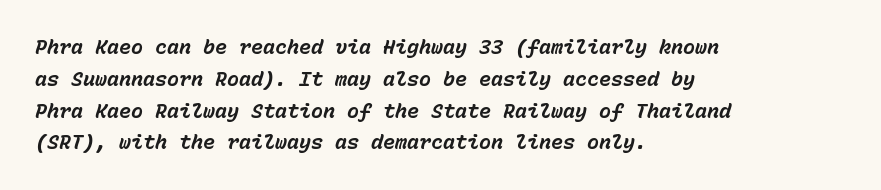
{"italic": "yes", "lean": "right", "slant_degrees": 15, "bold": "yes", "underline": "no", "align": "left", "line_spacing": "normal", "line_spacing_ratio": 1.59, "letter_spacing": "normal", "letter_spacing_em": 0.0, "glyph_px": 20}
